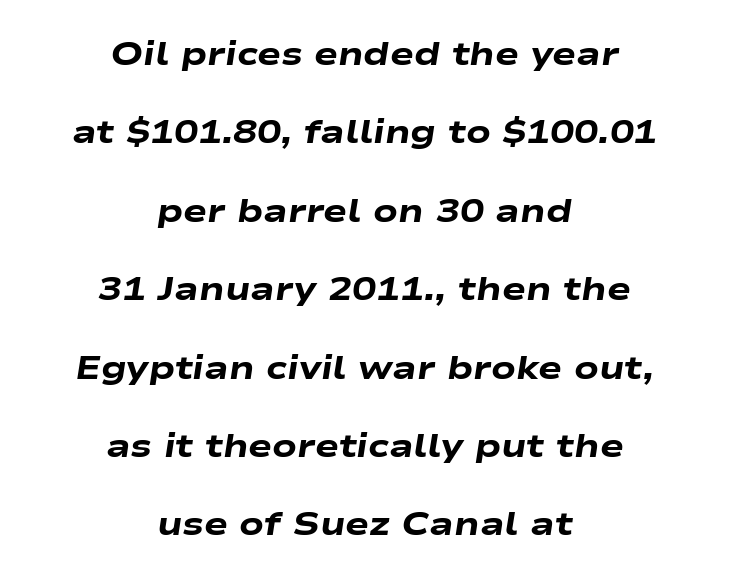
This sample uses an oblique cut, with every glyph tilted off the vertical. In CSS terms this would be text-align: center. The string is rendered with underlining switched off. Spacing verdict: proportional, widths tailored to each character. How heavy is the stroke? Heavy — this is a bold. Does the leading feel generous? Absolutely, it's lavish.
